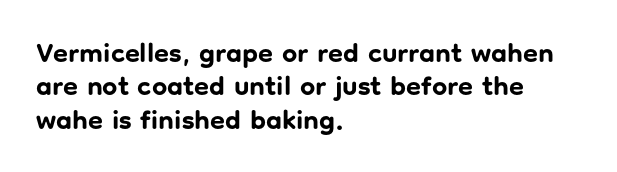
The image shows 27 px bold type, upright; set left-aligned, line spacing 1.24x, normal letter spacing, not underlined.
